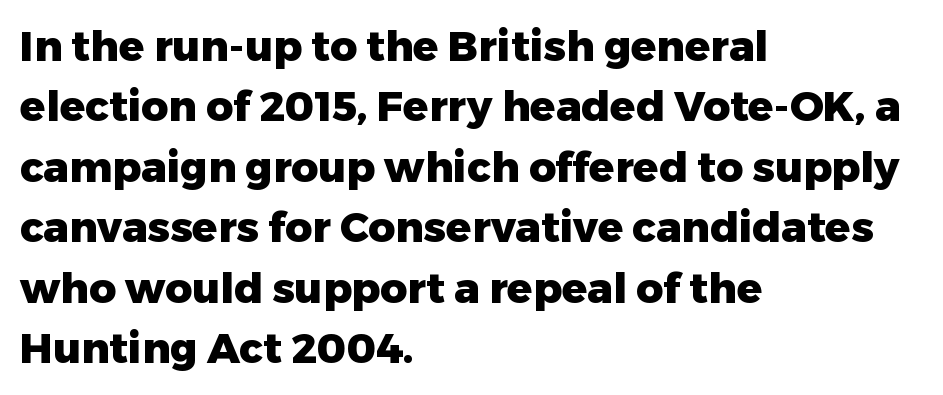
The image shows 42 px heavy sans-serif type, upright; set left-aligned, normal line spacing (1.44x), normal letter spacing, not underlined; low stroke contrast and a medium x-height.
